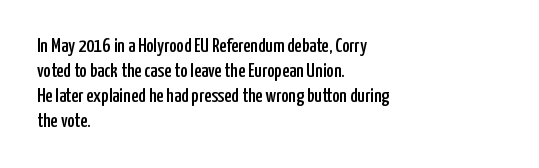
The image shows 20 px text type, upright; set left-aligned, normal line spacing (1.25x), normal letter spacing, not underlined.
